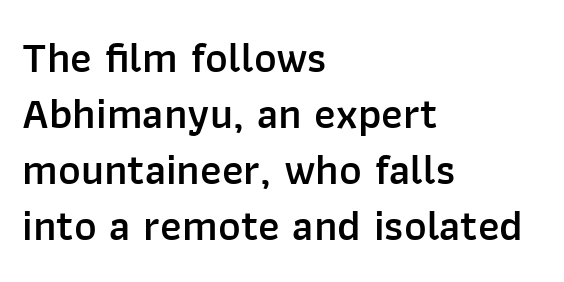
The image shows 43 px semibold sans-serif type, upright; set left-aligned, normal line spacing (1.3x), normal letter spacing, not underlined; low stroke contrast and a medium x-height.
